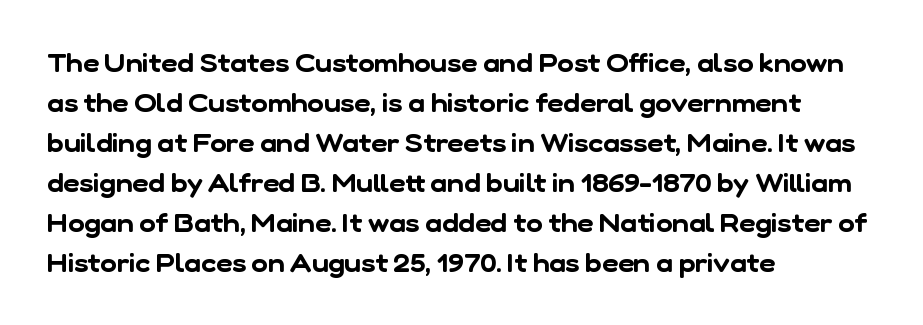
{"underline": "no", "align": "left", "line_spacing": "normal", "line_spacing_ratio": 1.6, "letter_spacing": "normal", "letter_spacing_em": 0.0, "glyph_px": 25}
